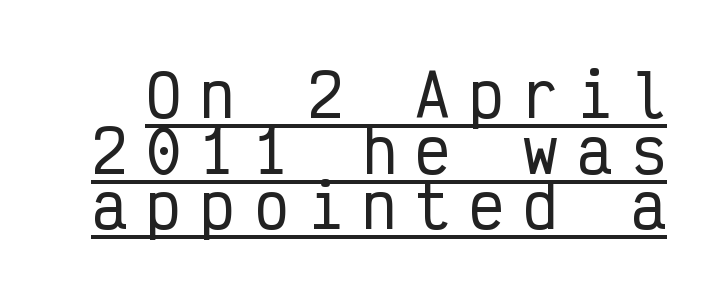
The image shows 58 px condensed sans-serif type, upright, monospaced; set tight line spacing (0.96x), unusually wide letter spacing (+0.33 em), underlined; low stroke contrast and a medium x-height.
